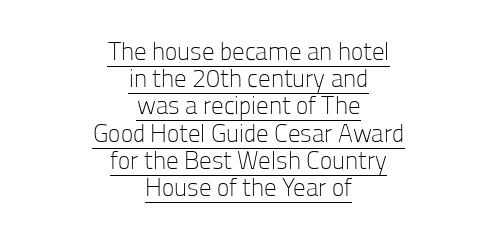
Q: Is the text bold? A: No.
Q: Is the text italic (slanted)? A: No, it is upright.
Q: Is the text underlined? A: Yes.
Q: How is the paragraph aligned? A: Centered.
Q: Is the spacing between letters normal or unusually wide? A: Normal.
Q: Is the spacing between lines tight, normal or loose? A: Tight.
